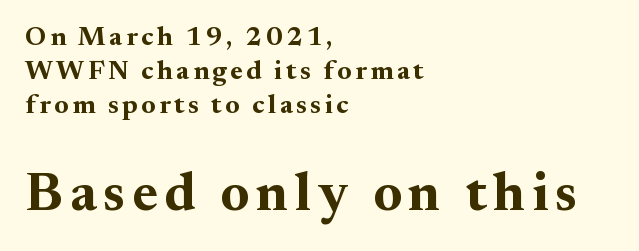
{"serif": "yes", "italic": "no", "bold": "yes", "weight": "bold", "width": "normal", "stroke_contrast": "medium", "x_height": "small", "monospaced": "no", "underline": "no", "align": "left", "line_spacing": "normal", "line_spacing_ratio": 1.26, "larger_block": "second", "size_ratio": 2.0, "glyph_px": 54}
